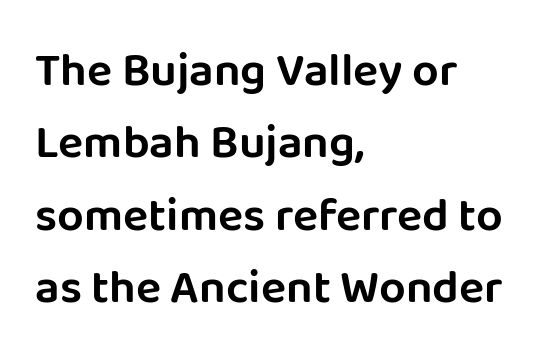
Q: Is the text italic (slanted)? A: No, it is upright.
Q: Is the typeface a serif or a sans-serif typeface? A: Sans-serif.
Q: Is the text underlined? A: No.
Q: How is the paragraph aligned? A: Left-aligned.
Q: Is the spacing between letters normal or unusually wide? A: Normal.
Q: Is the spacing between lines tight, normal or loose? A: Normal.
Q: Width (condensed, normal, or wide)? A: Normal.
Q: Stroke contrast? A: Low.
Q: x-height? A: Large.
Q: Monospaced? A: No.
